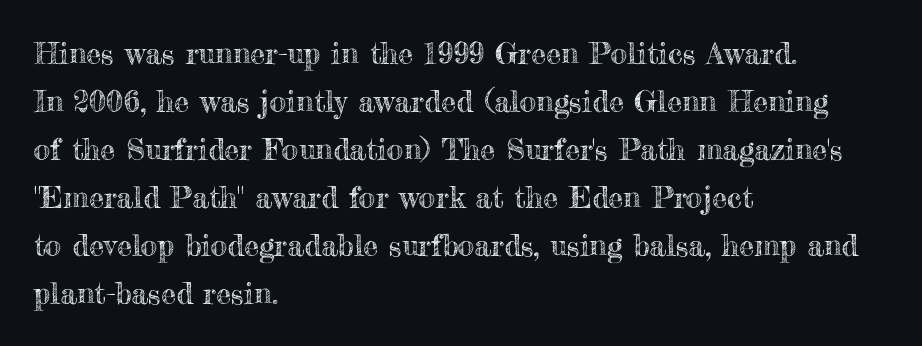
How would I describe the line gaps? Plain and ordinary. Words float on clear page, feet unadorned. The paragraph has a hard left edge and a soft right edge. Each letter keeps its own natural width here, so spacing adapts to shape. The lettering stays uniformly vertical, giving the passage a roman look.
